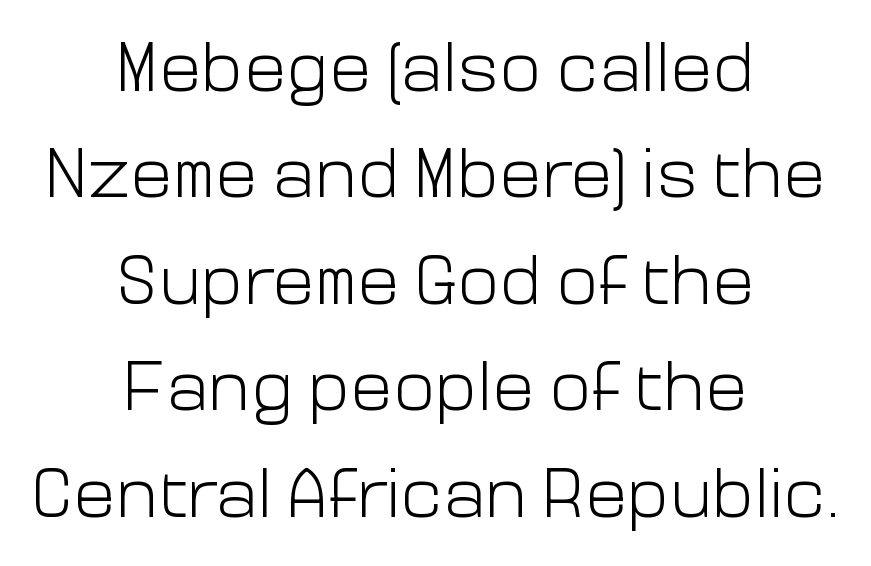
The strip under each line holds only bare page. Vertical stems look standard width or narrower in stroke. Regarding serifs, this sample does without them. Regarding leading, the lines here are spaced in the standard way. You could not count columns in this text — the font is proportionally spaced.
